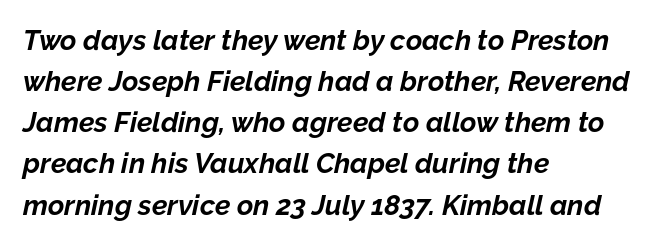
The image shows 28 px bold type, italic (leaning right); set left-aligned, normal line spacing (1.47x), normal letter spacing, not underlined; low stroke contrast and a medium x-height.
